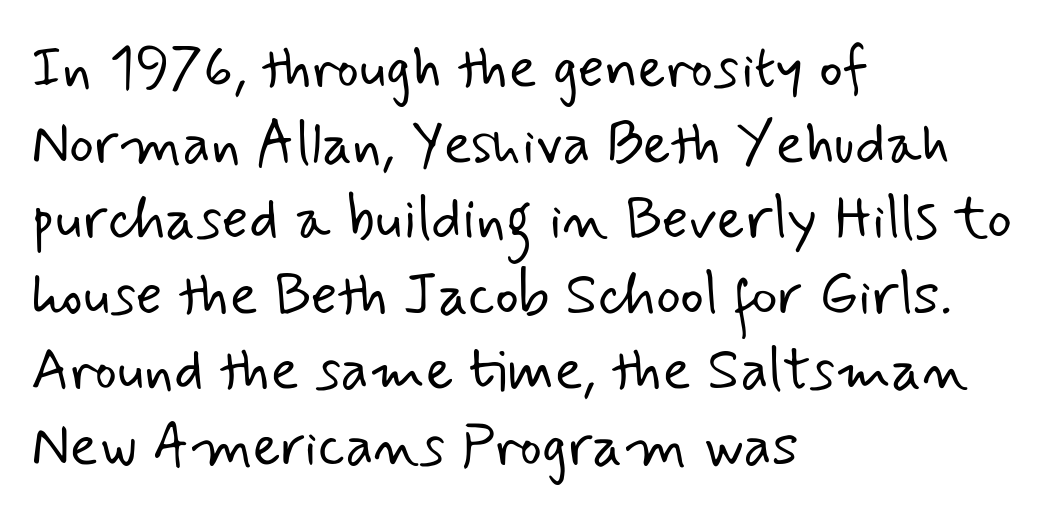
The image shows 59 px light sans-serif type; set left-aligned, normal line spacing (1.28x), normal letter spacing, not underlined; low stroke contrast and a small x-height.
